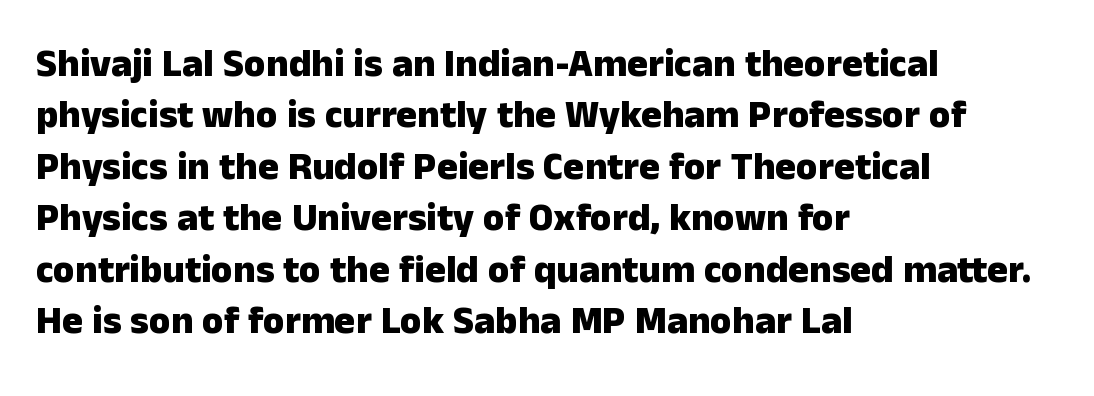
Q: Is the text bold? A: Yes.
Q: Is the text italic (slanted)? A: No, it is upright.
Q: Is the typeface a serif or a sans-serif typeface? A: Sans-serif.
Q: Is the text underlined? A: No.
Q: How is the paragraph aligned? A: Left-aligned.
Q: Is the spacing between letters normal or unusually wide? A: Normal.
Q: Is the spacing between lines tight, normal or loose? A: Normal.
Q: Width (condensed, normal, or wide)? A: Normal.
Q: Stroke contrast? A: Low.
Q: x-height? A: Medium.
Q: Monospaced? A: No.
